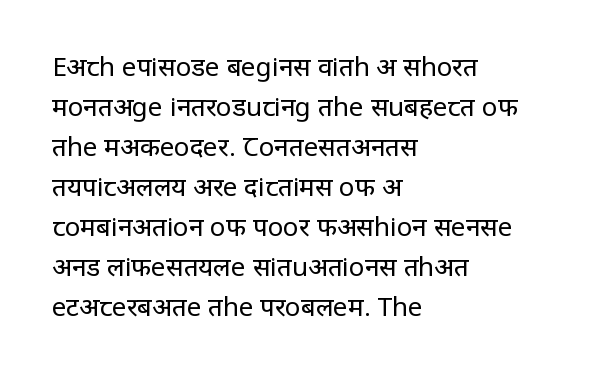
{"italic": "no", "bold": "no", "underline": "no", "align": "left", "line_spacing": "normal", "line_spacing_ratio": 1.54, "letter_spacing": "normal", "letter_spacing_em": 0.0, "glyph_px": 26}
